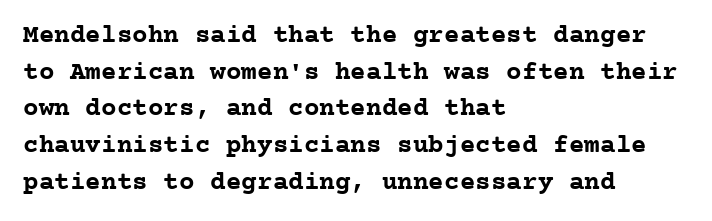
Q: Is the text bold? A: Yes.
Q: Is the text italic (slanted)? A: No, it is upright.
Q: Is the text underlined? A: No.
Q: How is the paragraph aligned? A: Left-aligned.
Q: Is the spacing between letters normal or unusually wide? A: Normal.
Q: Is the spacing between lines tight, normal or loose? A: Normal.
